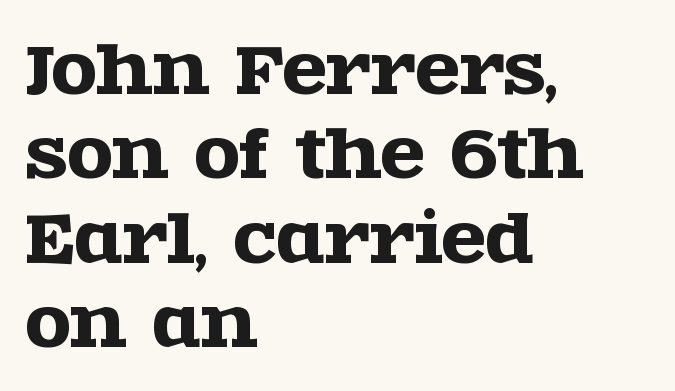
The image shows 65 px wide serif type, upright; set left-aligned, normal line spacing (1.3x), normal letter spacing, not underlined; a large x-height.
